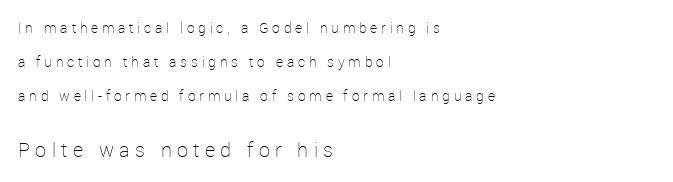
{"italic": "no", "bold": "no", "underline": "no", "align": "left", "line_spacing": "loose", "line_spacing_ratio": 2.43, "letter_spacing": "wide", "letter_spacing_em": 0.27, "larger_block": "second", "size_ratio": 1.43, "glyph_px": 20}
